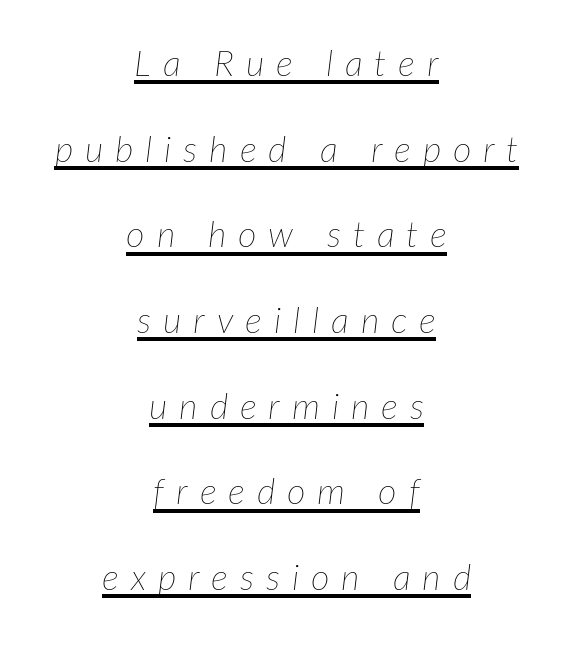
{"italic": "yes", "lean": "right", "slant_degrees": 7, "bold": "no", "weight": "thin", "width": "normal", "stroke_contrast": "low", "x_height": "medium", "monospaced": "no", "underline": "yes", "align": "center", "line_spacing": "loose", "line_spacing_ratio": 2.38, "letter_spacing": "wide", "letter_spacing_em": 0.33, "glyph_px": 36}
